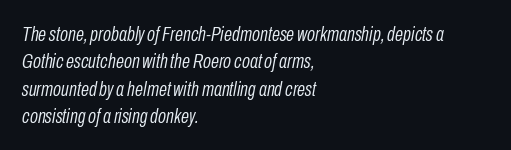
The image shows 21 px text type, italic (leaning right); set left-aligned, normal line spacing (1.3x), normal letter spacing, not underlined.
